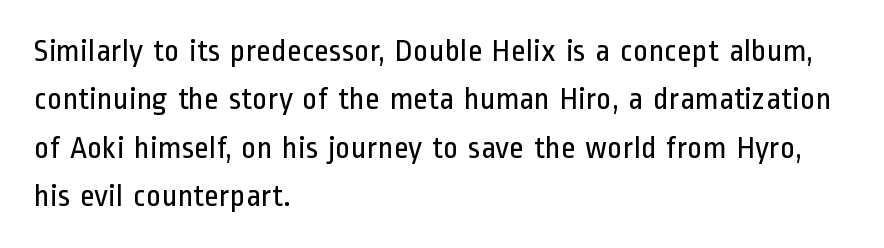
{"serif": "no", "italic": "no", "bold": "no", "weight": "regular", "width": "condensed", "stroke_contrast": "low", "x_height": "medium", "monospaced": "no", "underline": "no", "align": "left", "line_spacing": "normal", "line_spacing_ratio": 1.51, "letter_spacing": "normal", "letter_spacing_em": 0.0, "glyph_px": 32}
